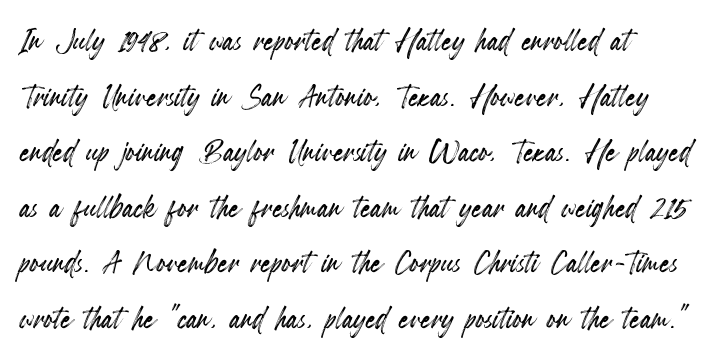
This rendering leaves character spacing at its baseline value. No word sits above an underline. If you drew a ruler down the left edge, every line would touch it.
